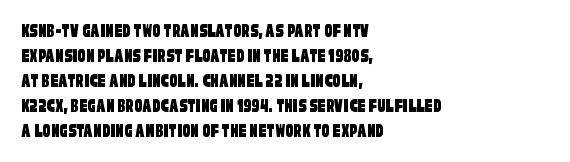
The image shows 20 px text type; set left-aligned, normal line spacing (1.25x), normal letter spacing, not underlined.
